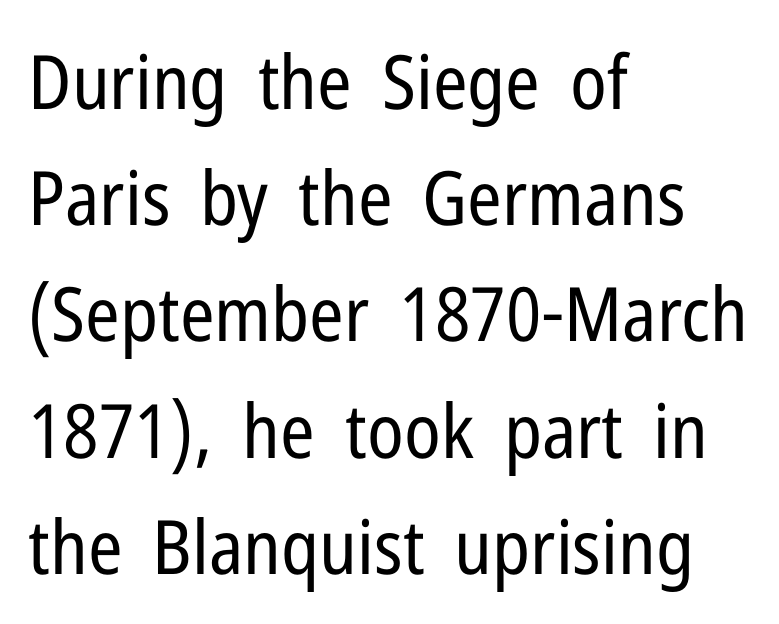
{"serif": "no", "italic": "no", "bold": "no", "weight": "regular", "width": "condensed", "stroke_contrast": "low", "x_height": "medium", "monospaced": "no", "underline": "no", "align": "left", "line_spacing": "normal", "line_spacing_ratio": 1.55, "letter_spacing": "normal", "letter_spacing_em": 0.0, "glyph_px": 75}
